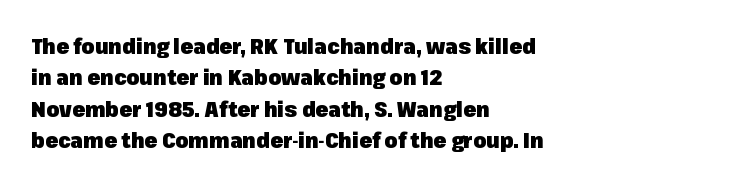
Q: Is the text bold? A: Yes.
Q: Is the text italic (slanted)? A: No, it is upright.
Q: Is the text underlined? A: No.
Q: How is the paragraph aligned? A: Left-aligned.
Q: Is the spacing between letters normal or unusually wide? A: Normal.
Q: Is the spacing between lines tight, normal or loose? A: Normal.
